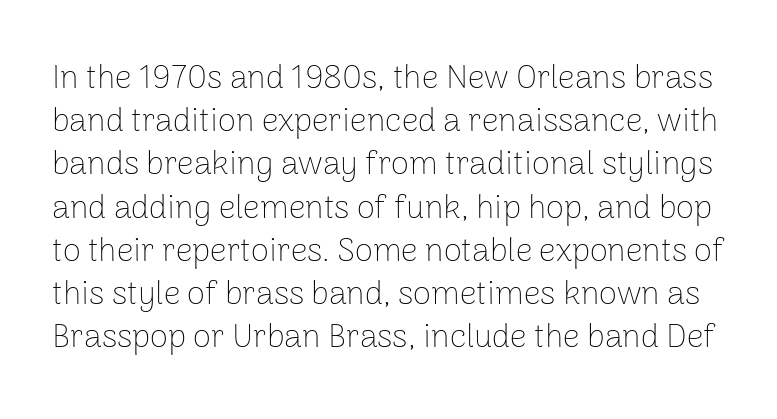
Is this a fixed-width face? No — the glyphs have proportional, varying widths. Beneath every word, the page is bare. Leading matches the norm, producing a regular column. The type family on display is of the sans-serif kind.
